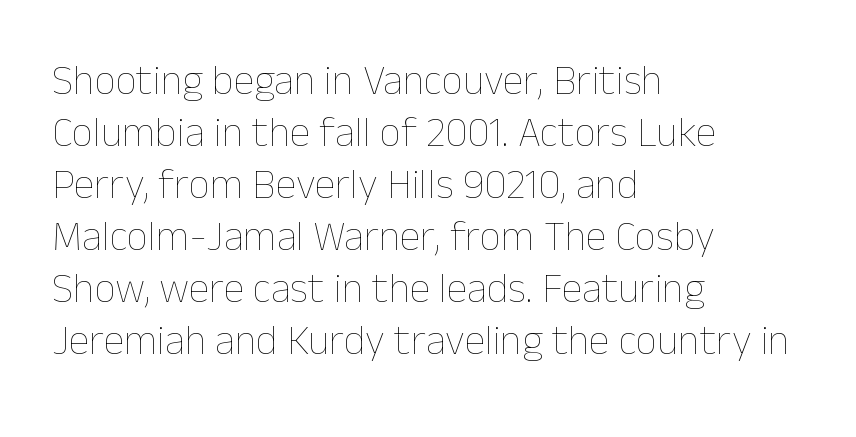
Q: Is the text bold? A: No.
Q: Is the text italic (slanted)? A: No, it is upright.
Q: Is the text underlined? A: No.
Q: How is the paragraph aligned? A: Left-aligned.
Q: Is the spacing between letters normal or unusually wide? A: Normal.
Q: Width (condensed, normal, or wide)? A: Normal.
Q: Stroke contrast? A: Low.
Q: x-height? A: Medium.
Q: Monospaced? A: No.
